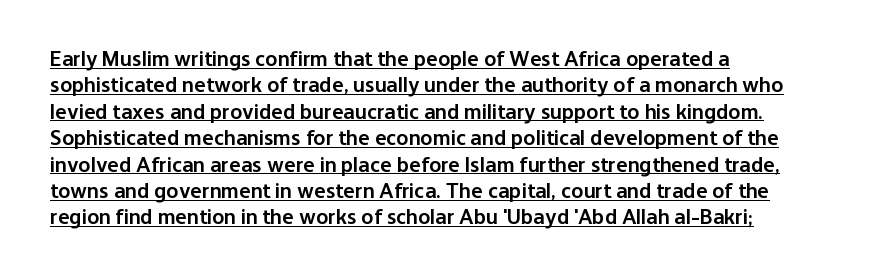
Q: Is the text bold? A: Semi-bold.
Q: Is the text italic (slanted)? A: No, it is upright.
Q: Is the text underlined? A: Yes.
Q: How is the paragraph aligned? A: Left-aligned.
Q: Is the spacing between letters normal or unusually wide? A: Normal.
